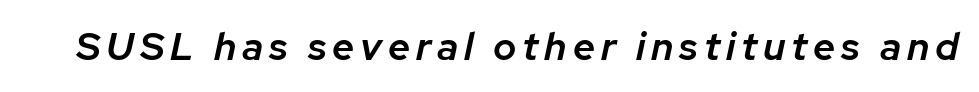
The image shows 39 px semibold type, italic (leaning right); set not underlined; low stroke contrast and a medium x-height.
